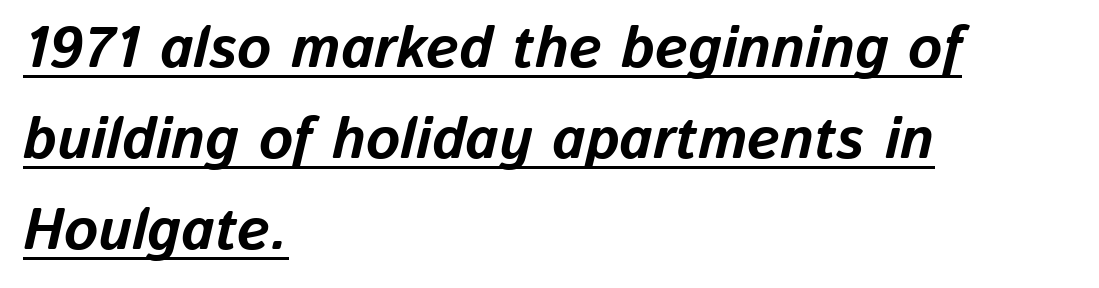
Q: Is the text bold? A: Yes.
Q: Is the text italic (slanted)? A: Yes, it leans right by about 13 degrees.
Q: Is the text underlined? A: Yes.
Q: How is the paragraph aligned? A: Left-aligned.
Q: Is the spacing between letters normal or unusually wide? A: Normal.
Q: Is the spacing between lines tight, normal or loose? A: Normal.
Q: Width (condensed, normal, or wide)? A: Normal.
Q: Stroke contrast? A: Low.
Q: x-height? A: Medium.
Q: Monospaced? A: No.
